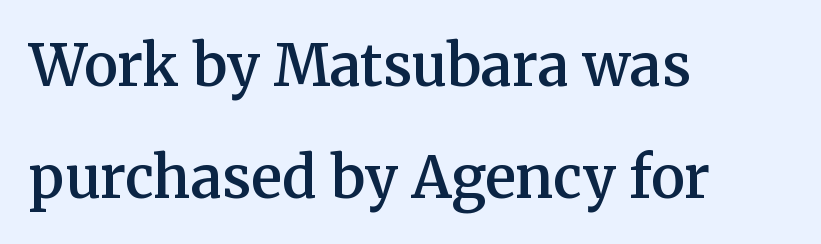
The image shows 57 px semibold serif type, upright; set left-aligned, loose line spacing (1.97x), normal letter spacing, not underlined; medium stroke contrast and a medium x-height.
